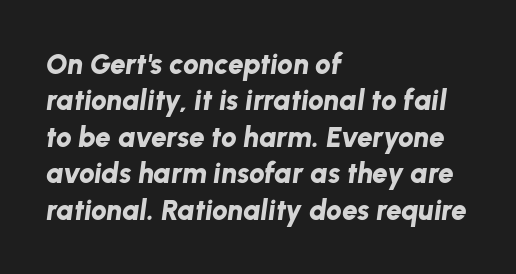
Designer's note — italics engaged. Varying glyph widths throughout — classic text-font behaviour. These words are printed bold, with thick strokes throughout. Quick note: underline off.
